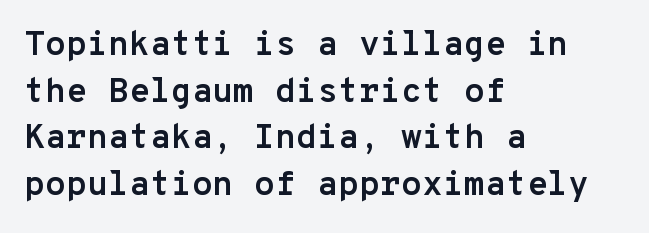
The image shows 34 px semibold sans-serif type, upright, monospaced; set left-aligned, normal line spacing (1.37x), normal letter spacing, not underlined; low stroke contrast and a medium x-height.
